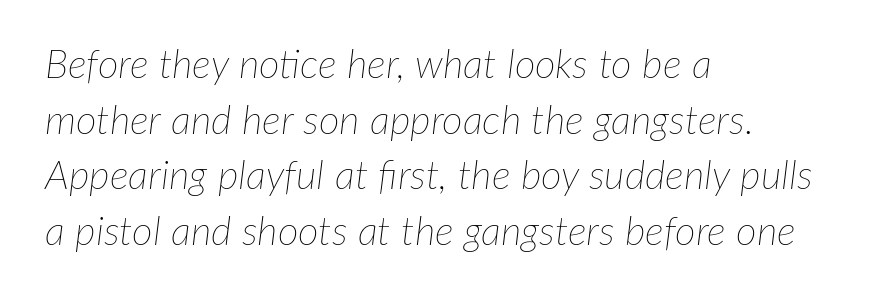
{"italic": "yes", "lean": "right", "slant_degrees": 7, "bold": "no", "weight": "thin", "width": "normal", "stroke_contrast": "low", "x_height": "medium", "monospaced": "no", "underline": "no", "align": "left", "line_spacing": "normal", "line_spacing_ratio": 1.39, "letter_spacing": "normal", "letter_spacing_em": 0.0, "glyph_px": 40}
